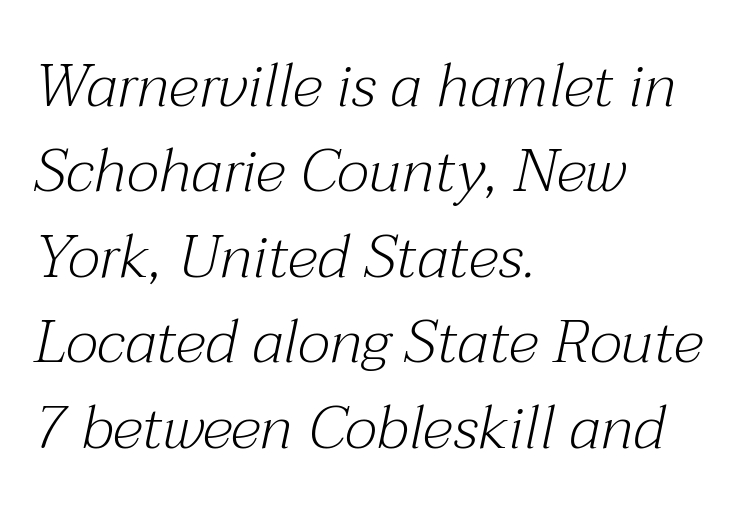
{"serif": "yes", "italic": "yes", "lean": "right", "slant_degrees": 12, "bold": "no", "weight": "light", "width": "normal", "stroke_contrast": "medium", "x_height": "medium", "monospaced": "no", "underline": "no", "align": "left", "line_spacing": "normal", "line_spacing_ratio": 1.4, "letter_spacing": "normal", "letter_spacing_em": 0.0, "glyph_px": 61}
